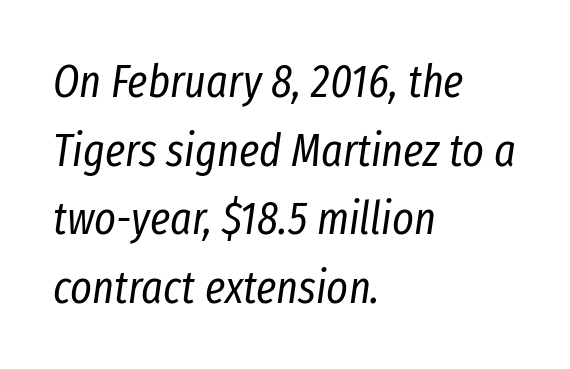
Q: Is the text bold? A: No.
Q: Is the text italic (slanted)? A: Yes, it leans right by about 8 degrees.
Q: Is the text underlined? A: No.
Q: How is the paragraph aligned? A: Left-aligned.
Q: Is the spacing between letters normal or unusually wide? A: Normal.
Q: Is the spacing between lines tight, normal or loose? A: Normal.
Q: Width (condensed, normal, or wide)? A: Condensed.
Q: Stroke contrast? A: Low.
Q: x-height? A: Medium.
Q: Monospaced? A: No.
